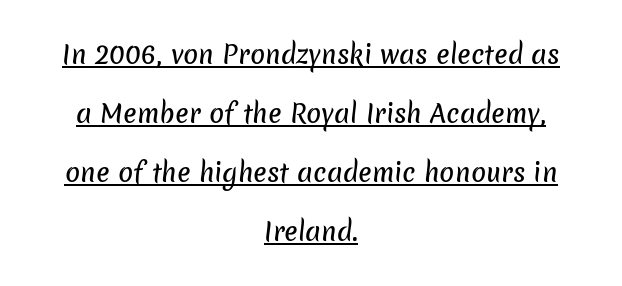
Q: Is the text underlined? A: Yes.
Q: How is the paragraph aligned? A: Centered.
Q: Is the spacing between letters normal or unusually wide? A: Normal.
Q: Is the spacing between lines tight, normal or loose? A: Loose.
